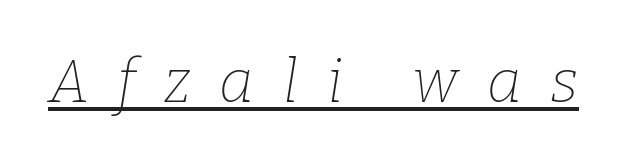
Slant detected: the letters are inclined. Between one letter and the next there's a generous, obvious gap. No chunkiness to these letters — they're not bold. Classification — serif. The typesetter has applied underlining to the passage shown. These lines are rendered in a variable-pitch font.
